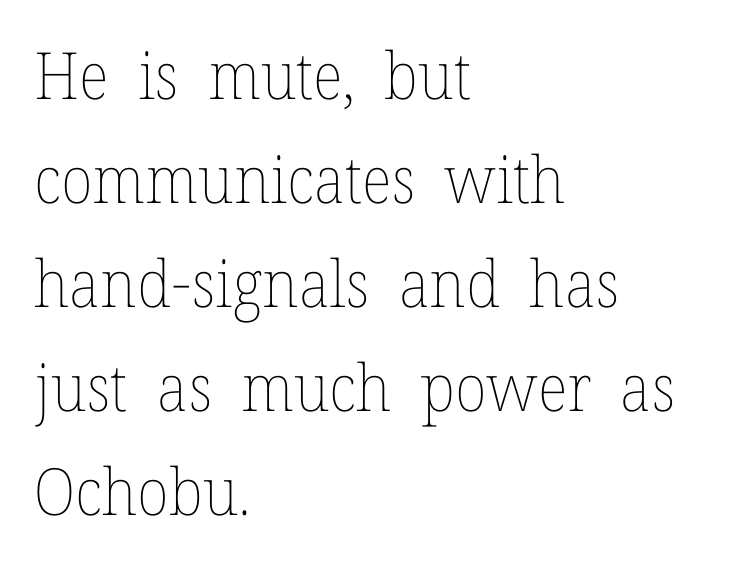
{"italic": "no", "bold": "no", "weight": "thin", "width": "normal", "stroke_contrast": "low", "x_height": "medium", "monospaced": "no", "underline": "no", "align": "left", "line_spacing": "normal", "line_spacing_ratio": 1.6, "letter_spacing": "normal", "letter_spacing_em": 0.0, "glyph_px": 65}
